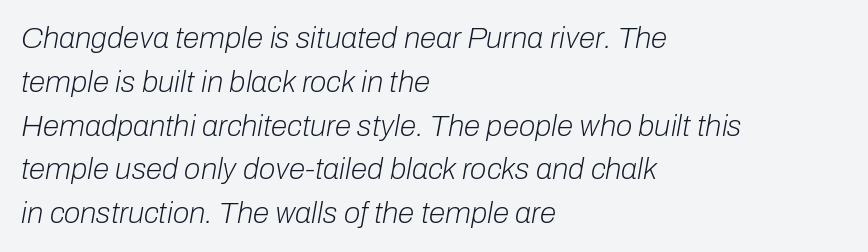
Interline gaps are of average width in this sample. Clear beneath every line of the passage. Observe the ordinary spacing: letters are neighbours, not strangers. Caption: face not bold, strokes unweighted.
